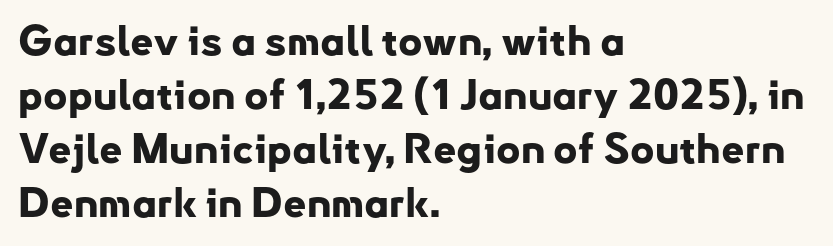
The image shows 41 px bold sans-serif type, upright; set left-aligned, normal line spacing (1.32x), normal letter spacing, not underlined; low stroke contrast and a small x-height.
